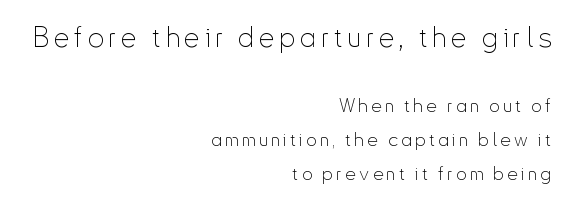
Q: Is the text bold? A: No.
Q: Is the text italic (slanted)? A: No, it is upright.
Q: Is the typeface a serif or a sans-serif typeface? A: Sans-serif.
Q: Is the text underlined? A: No.
Q: How is the paragraph aligned? A: Right-aligned.
Q: Which block of text is set in a larger size, the first (top) or the second (bottom)? A: The first (top) one.
Q: Width (condensed, normal, or wide)? A: Condensed.
Q: Stroke contrast? A: Low.
Q: x-height? A: Small.
Q: Monospaced? A: No.
